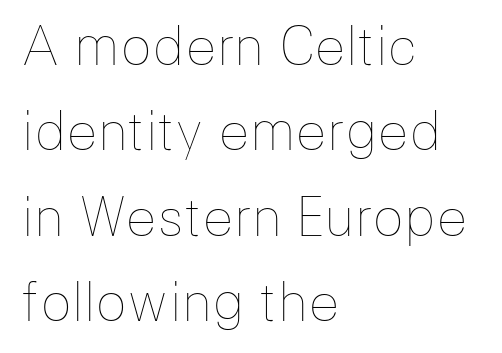
The line texture is even and compact thanks to regular tracking. How would I describe the line gaps? Plain and ordinary. The typesetting does not lean heavy: it is not bold. The specimen reads as upright at a glance.
